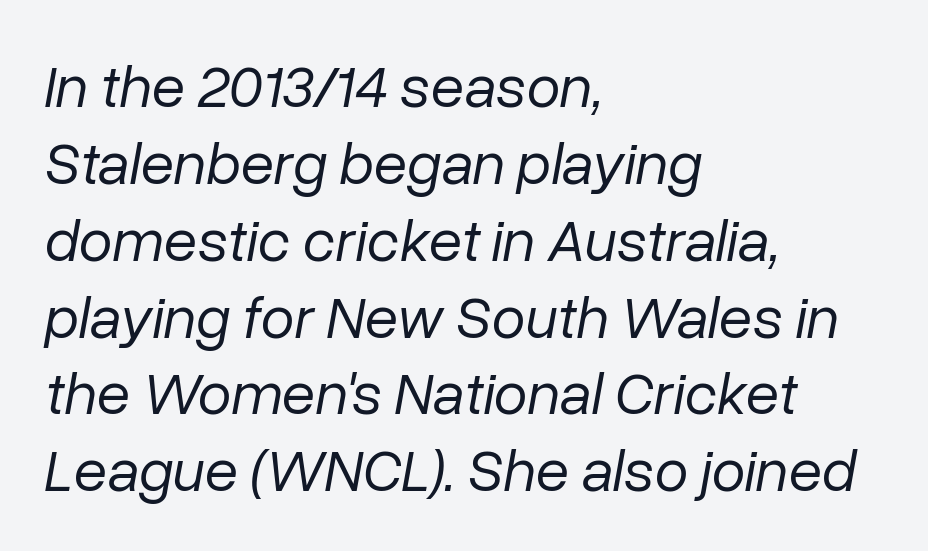
{"italic": "yes", "lean": "right", "slant_degrees": 10, "bold": "no", "weight": "regular", "width": "normal", "stroke_contrast": "low", "x_height": "medium", "monospaced": "no", "underline": "no", "align": "left", "line_spacing": "normal", "line_spacing_ratio": 1.26, "letter_spacing": "normal", "letter_spacing_em": 0.0, "glyph_px": 61}
